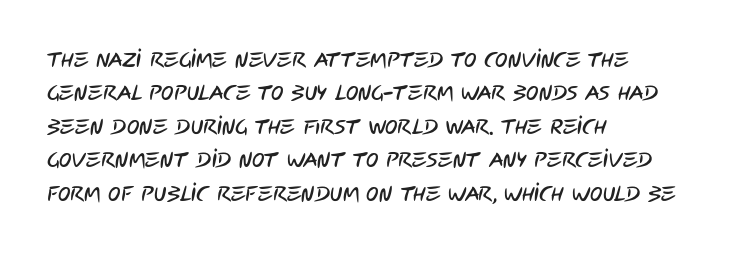
{"underline": "no", "align": "left", "line_spacing": "normal", "line_spacing_ratio": 1.59, "letter_spacing": "normal", "letter_spacing_em": 0.0, "glyph_px": 21}
